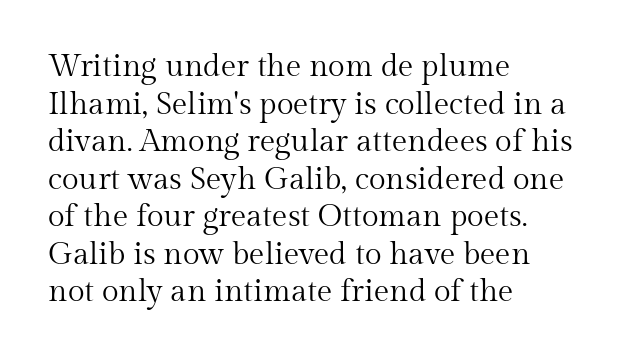
Q: Is the text bold? A: No.
Q: Is the text italic (slanted)? A: No, it is upright.
Q: Is the typeface a serif or a sans-serif typeface? A: Serif.
Q: Is the text underlined? A: No.
Q: How is the paragraph aligned? A: Left-aligned.
Q: Is the spacing between letters normal or unusually wide? A: Normal.
Q: Width (condensed, normal, or wide)? A: Normal.
Q: Stroke contrast? A: Medium.
Q: x-height? A: Medium.
Q: Monospaced? A: No.
